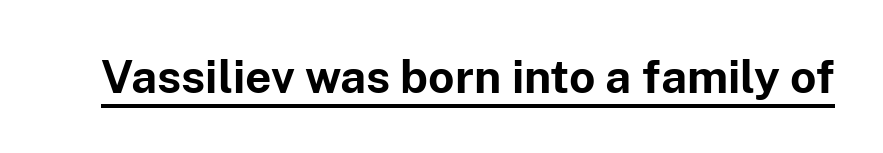
The image shows 46 px bold sans-serif type, upright; set normal letter spacing, underlined; low stroke contrast and a medium x-height.
